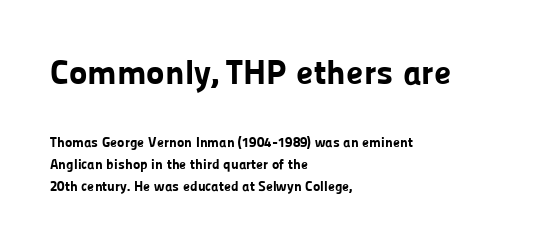
Q: Is the text bold? A: Yes.
Q: Is the text italic (slanted)? A: No, it is upright.
Q: Is the typeface a serif or a sans-serif typeface? A: Sans-serif.
Q: Is the text underlined? A: No.
Q: How is the paragraph aligned? A: Left-aligned.
Q: Is the spacing between letters normal or unusually wide? A: Normal.
Q: Is the spacing between lines tight, normal or loose? A: Normal.
Q: Which block of text is set in a larger size, the first (top) or the second (bottom)? A: The first (top) one.
Q: Width (condensed, normal, or wide)? A: Normal.
Q: Stroke contrast? A: Low.
Q: x-height? A: Medium.
Q: Monospaced? A: No.
